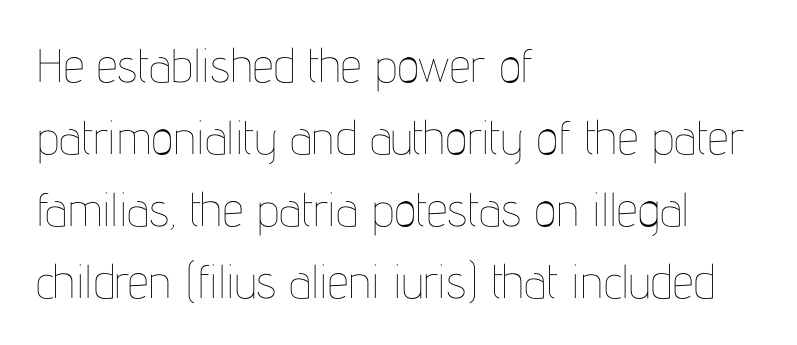
{"italic": "no", "bold": "no", "weight": "thin", "width": "condensed", "stroke_contrast": "low", "x_height": "medium", "monospaced": "no", "underline": "no", "align": "left", "line_spacing": "normal", "line_spacing_ratio": 1.53, "letter_spacing": "normal", "letter_spacing_em": 0.0, "glyph_px": 47}
